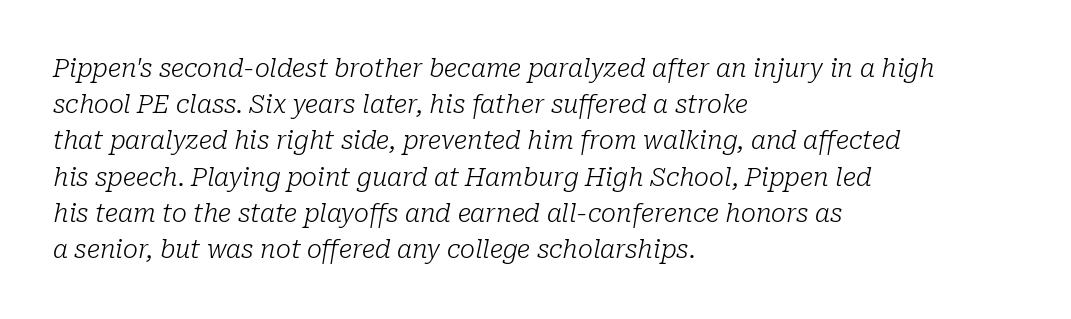
Q: Is the text bold? A: No.
Q: Is the text italic (slanted)? A: Yes, it leans right by about 10 degrees.
Q: Is the text underlined? A: No.
Q: How is the paragraph aligned? A: Left-aligned.
Q: Is the spacing between letters normal or unusually wide? A: Normal.
Q: Is the spacing between lines tight, normal or loose? A: Normal.
